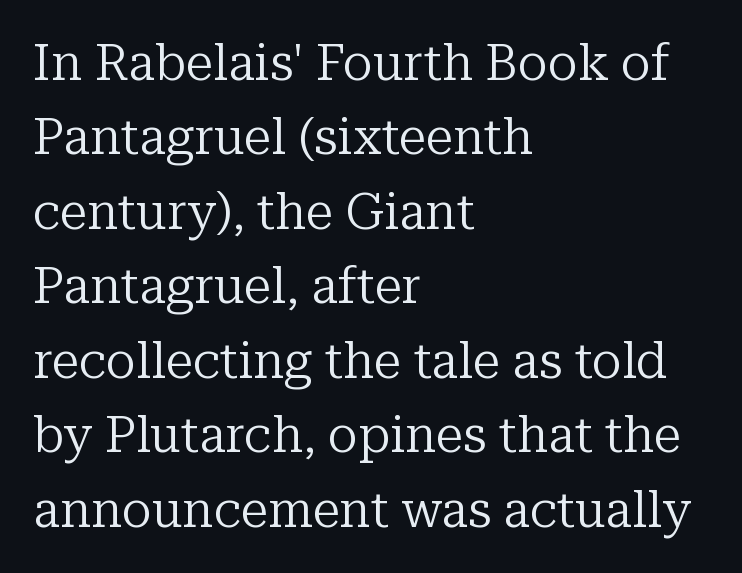
The rendering uses a moderate line-height, typical for paragraphs. The words here are not underlined. Which margin do the lines hug? The left one — the right edge is uneven. A typesetter would mark this as roman, not italic. A serif font was chosen for this passage.
